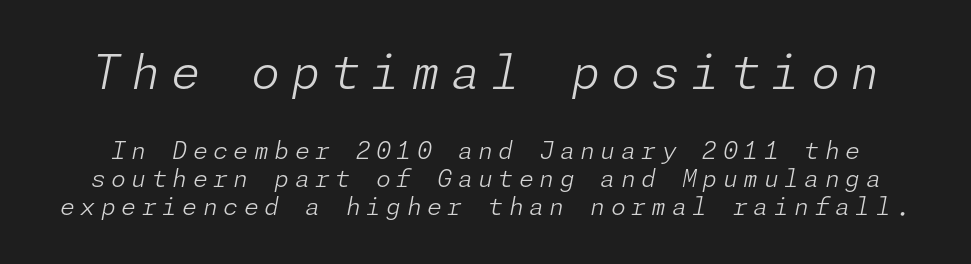
Q: Is the text bold? A: No.
Q: Is the text italic (slanted)? A: Yes, it leans right by about 11 degrees.
Q: Is the text underlined? A: No.
Q: Is the spacing between letters normal or unusually wide? A: Unusually wide.
Q: Which block of text is set in a larger size, the first (top) or the second (bottom)? A: The first (top) one.
Q: Width (condensed, normal, or wide)? A: Normal.
Q: Stroke contrast? A: Low.
Q: x-height? A: Medium.
